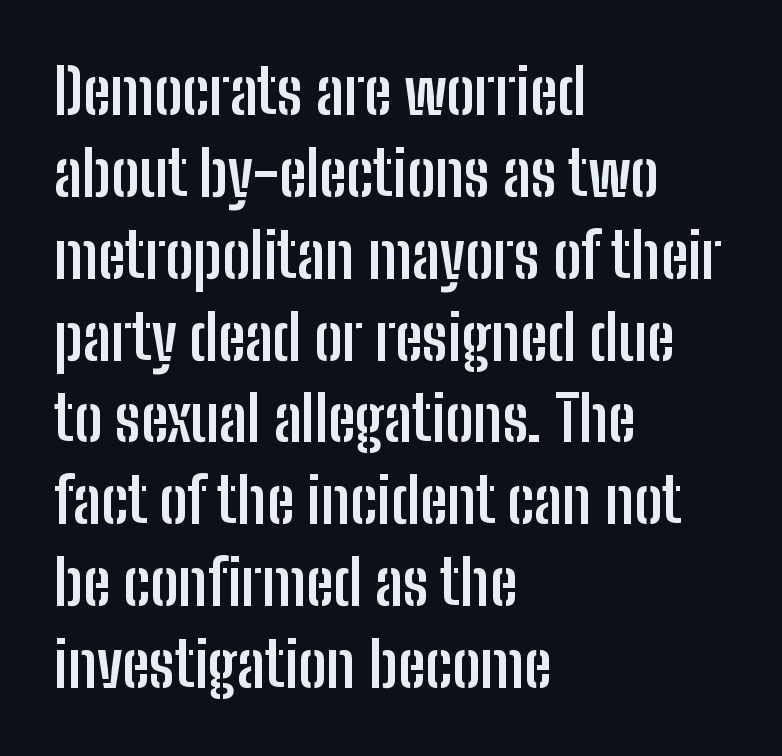
Baseline-to-baseline distance is the conventional proportion of letter height. This is heavy type, rendered in bold. Here the designer chose a conventional face with non-uniform glyph widths. Visually the block forms a straight wall on the left and a jagged coastline on the right. The rendering keeps characters at their native spacing.
